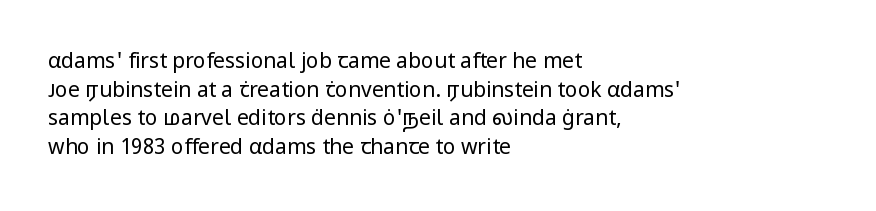
The image shows 21 px text type, upright; set left-aligned, normal line spacing (1.36x), normal letter spacing, not underlined.
